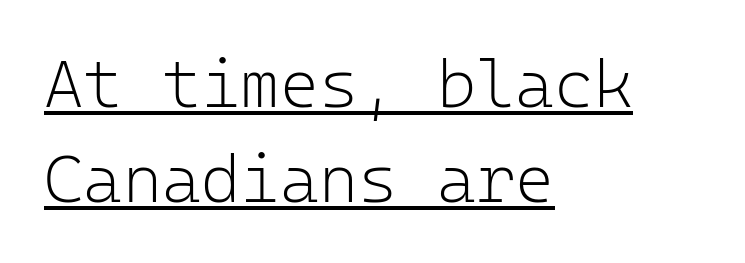
The image shows 67 px light sans-serif type, upright, monospaced; set left-aligned, normal line spacing (1.42x), normal letter spacing, underlined; low stroke contrast and a medium x-height.
